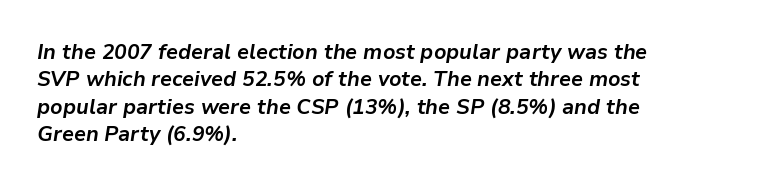
{"italic": "yes", "lean": "right", "slant_degrees": 9, "bold": "yes", "underline": "no", "align": "left", "line_spacing": "normal", "line_spacing_ratio": 1.3, "letter_spacing": "normal", "letter_spacing_em": 0.0, "glyph_px": 21}
